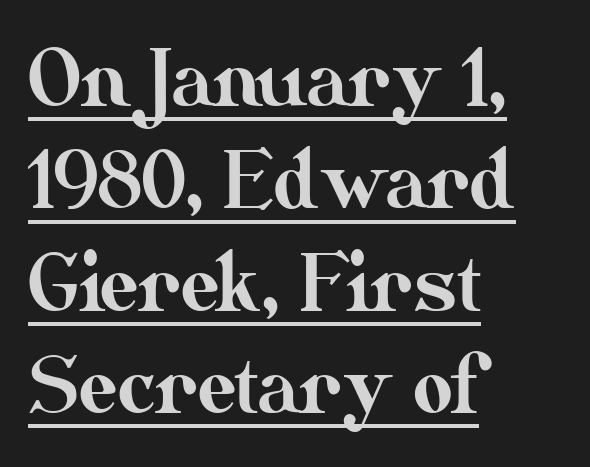
{"italic": "no", "width": "normal", "stroke_contrast": "medium", "x_height": "small", "monospaced": "no", "underline": "yes", "align": "left", "line_spacing": "normal", "line_spacing_ratio": 1.33, "letter_spacing": "normal", "letter_spacing_em": 0.0, "glyph_px": 77}
